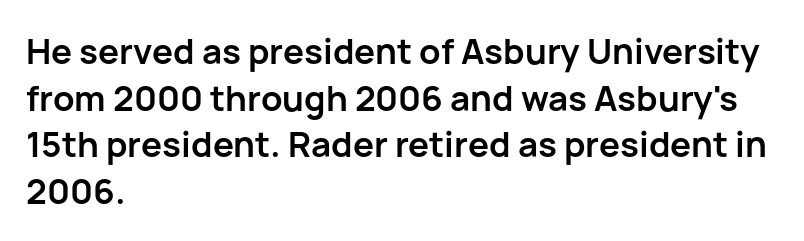
Q: Is the text bold? A: Yes.
Q: Is the text italic (slanted)? A: No, it is upright.
Q: Is the typeface a serif or a sans-serif typeface? A: Sans-serif.
Q: Is the text underlined? A: No.
Q: How is the paragraph aligned? A: Left-aligned.
Q: Is the spacing between letters normal or unusually wide? A: Normal.
Q: Is the spacing between lines tight, normal or loose? A: Normal.
Q: Width (condensed, normal, or wide)? A: Normal.
Q: Stroke contrast? A: Low.
Q: x-height? A: Medium.
Q: Monospaced? A: No.
